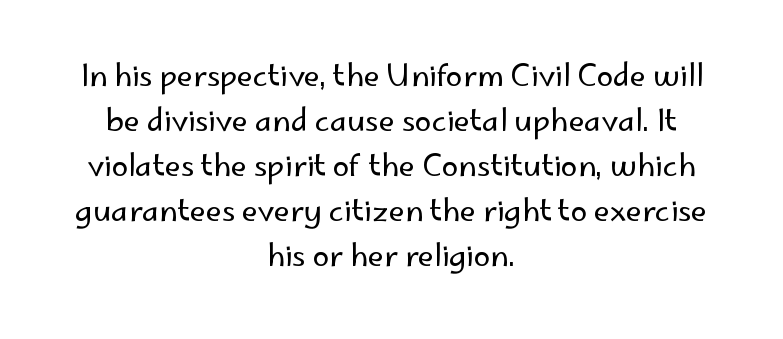
The image shows 30 px regular-weight sans-serif type, upright; set centered, normal line spacing (1.5x), normal letter spacing, not underlined; low stroke contrast and a small x-height.
